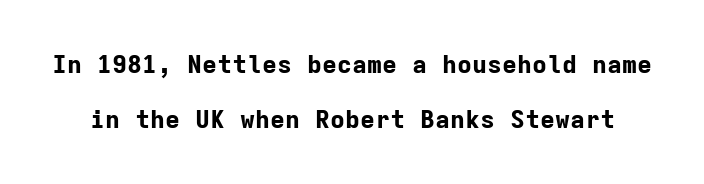
Observe the ordinary spacing: letters are neighbours, not strangers. Bare-footed words on every line. Vertical spacing — loose. Unlike italic type, these characters show no tilt at all. Does the weight exceed regular? Yes, all the way to bold.
